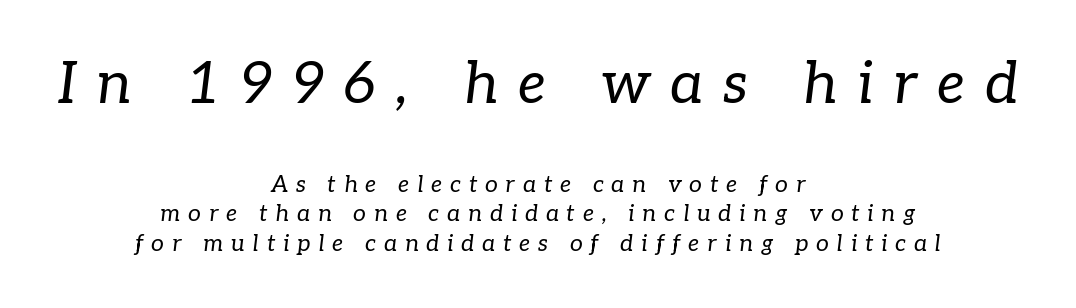
{"serif": "yes", "italic": "yes", "lean": "right", "slant_degrees": 7, "bold": "no", "weight": "regular", "width": "normal", "stroke_contrast": "low", "x_height": "medium", "monospaced": "no", "underline": "no", "align": "center", "line_spacing": "normal", "line_spacing_ratio": 1.28, "letter_spacing": "wide", "letter_spacing_em": 0.34, "larger_block": "first", "size_ratio": 2.52, "glyph_px": 58}
